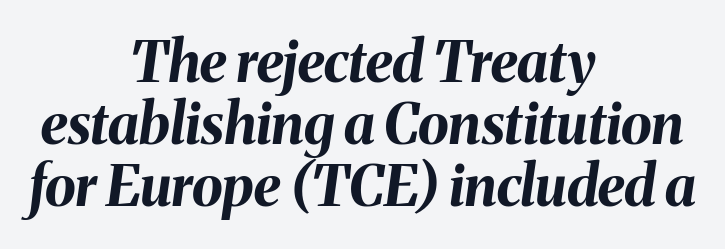
{"italic": "yes", "lean": "right", "slant_degrees": 8, "bold": "yes", "weight": "bold", "width": "normal", "stroke_contrast": "medium", "x_height": "medium", "monospaced": "no", "underline": "no", "align": "center", "line_spacing": "tight", "line_spacing_ratio": 1.11, "letter_spacing": "normal", "letter_spacing_em": 0.0, "glyph_px": 56}
